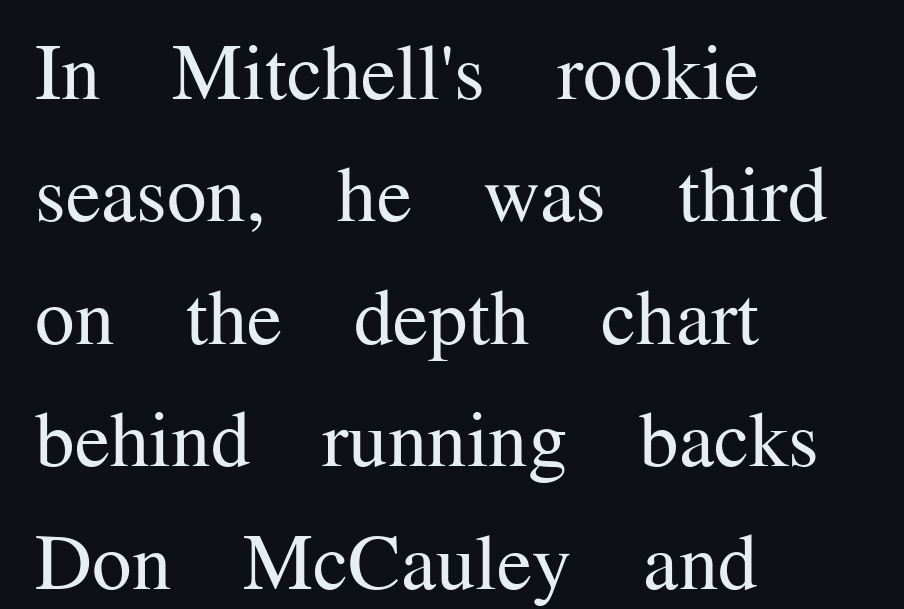
The image shows 79 px regular-weight serif type, upright; set left-aligned, normal line spacing (1.55x), normal letter spacing, not underlined; medium stroke contrast and a medium x-height.
